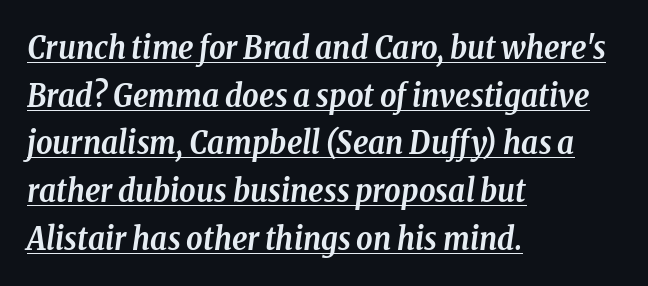
Q: Is the text bold? A: Yes.
Q: Is the text italic (slanted)? A: Yes, it leans right by about 8 degrees.
Q: Is the typeface a serif or a sans-serif typeface? A: Serif.
Q: Is the text underlined? A: Yes.
Q: How is the paragraph aligned? A: Left-aligned.
Q: Is the spacing between letters normal or unusually wide? A: Normal.
Q: Is the spacing between lines tight, normal or loose? A: Normal.
Q: Width (condensed, normal, or wide)? A: Condensed.
Q: Stroke contrast? A: Low.
Q: x-height? A: Medium.
Q: Monospaced? A: No.
